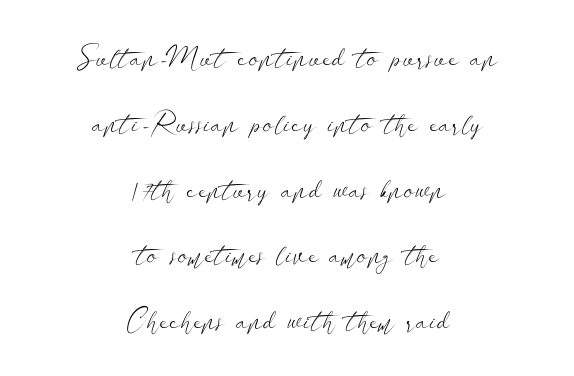
Leading: increased. Horizontally, the lines are justified to the midpoint only. Nothing unusual about the tracking: characters are spaced as the font intends. The font sits on the lighter half of the weight spectrum, regular included.
